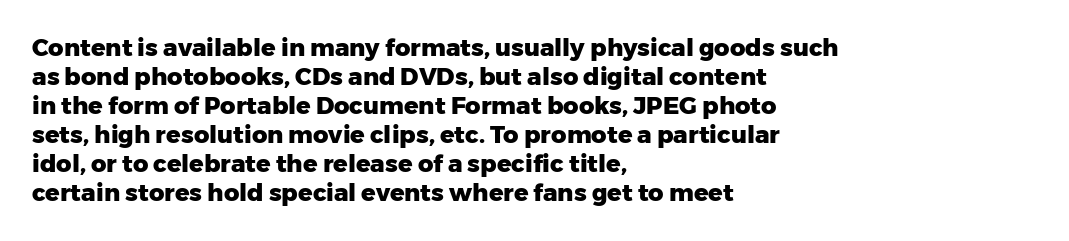
Bold? Absolutely — the strokes are thick and heavy. These lines are set flush left with a ragged right edge. Each row of text sits above clean, open space. There is no visible air inserted between adjacent glyphs. The type sits square on the baseline with zero lean.
